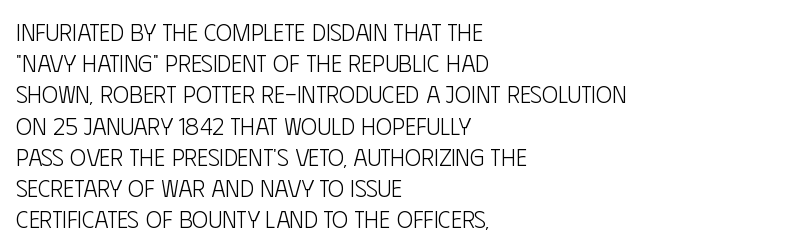
{"italic": "no", "bold": "no", "underline": "no", "align": "left", "line_spacing": "normal", "line_spacing_ratio": 1.3, "letter_spacing": "normal", "letter_spacing_em": 0.0, "glyph_px": 24}
